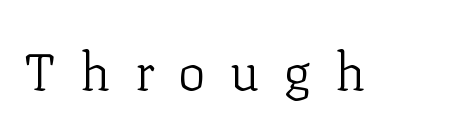
Tracking value appears strongly positive — letters spread wide. No heavy texture on the line: the type isn't bold. Is this a sans? No — the strokes have serifs. The passage shown is not underscored anywhere.
